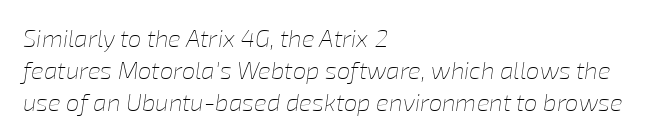
Slanted lettering throughout. Lines of text with bare space underneath. The lines sit at an ordinary, default distance from one another. If you drew a ruler down the left edge, every line would touch it.
